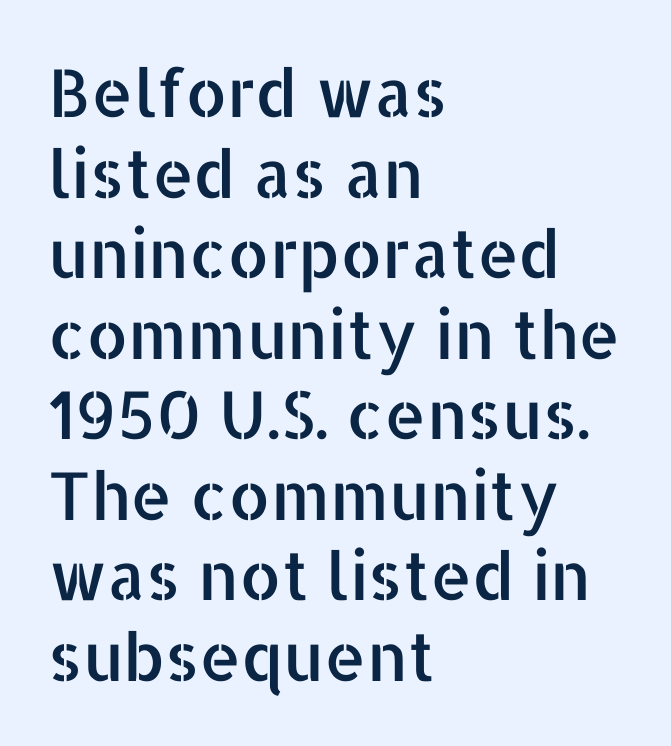
Q: Is the text italic (slanted)? A: No, it is upright.
Q: Is the typeface a serif or a sans-serif typeface? A: Sans-serif.
Q: Is the text underlined? A: No.
Q: How is the paragraph aligned? A: Left-aligned.
Q: Is the spacing between letters normal or unusually wide? A: Normal.
Q: Width (condensed, normal, or wide)? A: Normal.
Q: Stroke contrast? A: Low.
Q: x-height? A: Medium.
Q: Monospaced? A: No.
